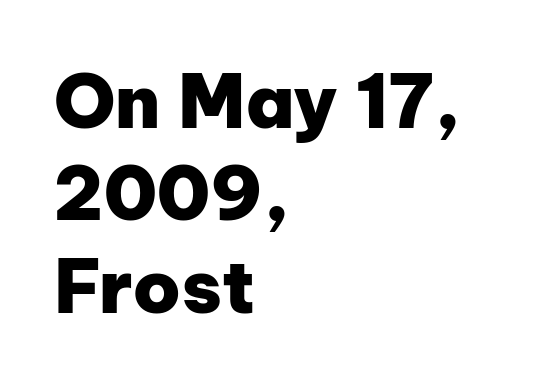
Q: Is the text bold? A: Yes.
Q: Is the text italic (slanted)? A: No, it is upright.
Q: Is the typeface a serif or a sans-serif typeface? A: Sans-serif.
Q: Is the text underlined? A: No.
Q: How is the paragraph aligned? A: Left-aligned.
Q: Is the spacing between letters normal or unusually wide? A: Normal.
Q: Is the spacing between lines tight, normal or loose? A: Normal.
Q: Width (condensed, normal, or wide)? A: Normal.
Q: Stroke contrast? A: Low.
Q: x-height? A: Medium.
Q: Monospaced? A: No.
